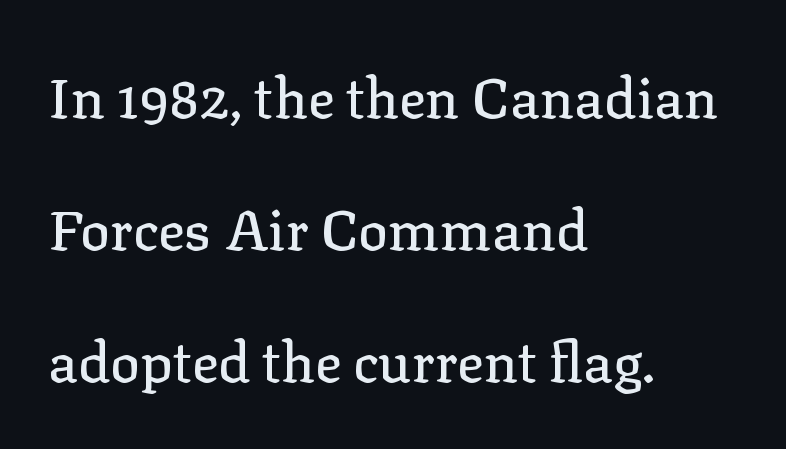
{"serif": "yes", "italic": "no", "width": "normal", "stroke_contrast": "low", "x_height": "medium", "monospaced": "no", "underline": "no", "align": "left", "line_spacing": "loose", "line_spacing_ratio": 2.36, "letter_spacing": "normal", "letter_spacing_em": 0.0, "glyph_px": 56}
